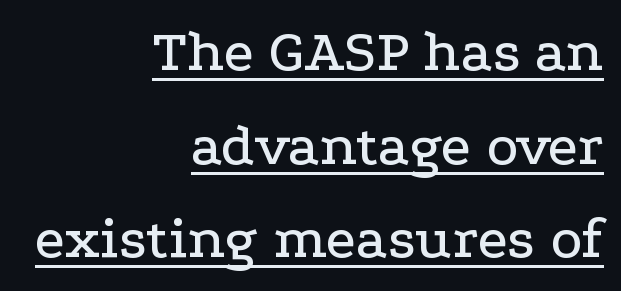
{"serif": "yes", "italic": "no", "width": "wide", "stroke_contrast": "low", "x_height": "medium", "monospaced": "no", "underline": "yes", "align": "right", "line_spacing": "normal", "line_spacing_ratio": 1.56, "letter_spacing": "normal", "letter_spacing_em": 0.0, "glyph_px": 60}
